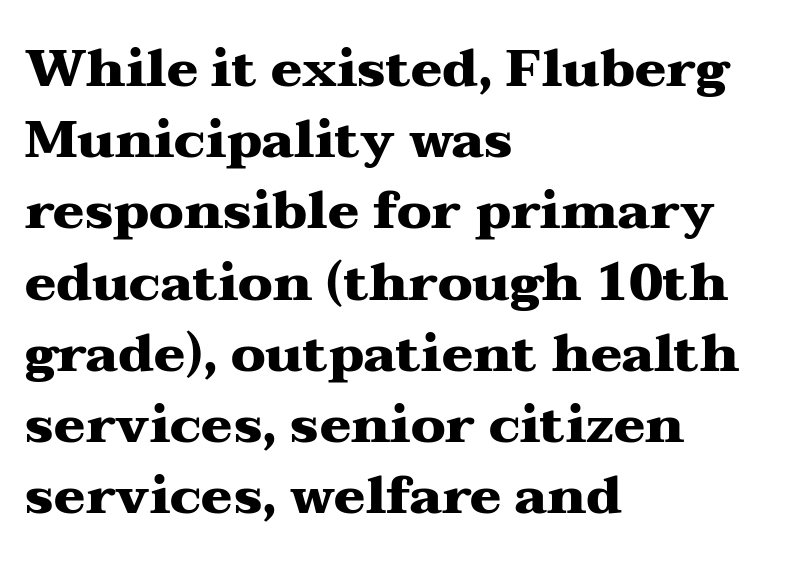
This block has exactly the height ordinary leading produces. Beneath every word, the page is bare. Observe the serifs anchoring each vertical stroke in this sample. You could not count columns in this text — the font is proportionally spaced. Every letter is thick-stroked: bold, no question. In CSS terms this would be text-align: left.
